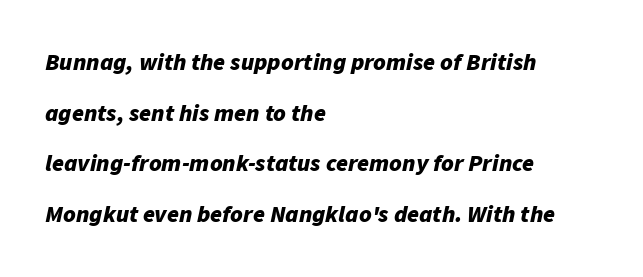
Tall strokes in this sample are angled rather than plumb. The paragraph has a hard left edge and a soft right edge. Typographic density is high because the face is bold. This sample uses plain, unmodified letter spacing. How would I describe the line gaps? Wide and relaxed.
